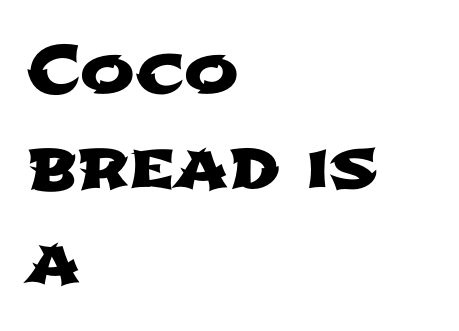
{"serif": "no", "width": "wide", "stroke_contrast": "low", "x_height": "medium", "monospaced": "no", "underline": "no", "align": "left", "line_spacing": "normal", "line_spacing_ratio": 1.46, "letter_spacing": "normal", "letter_spacing_em": 0.0, "glyph_px": 65}
